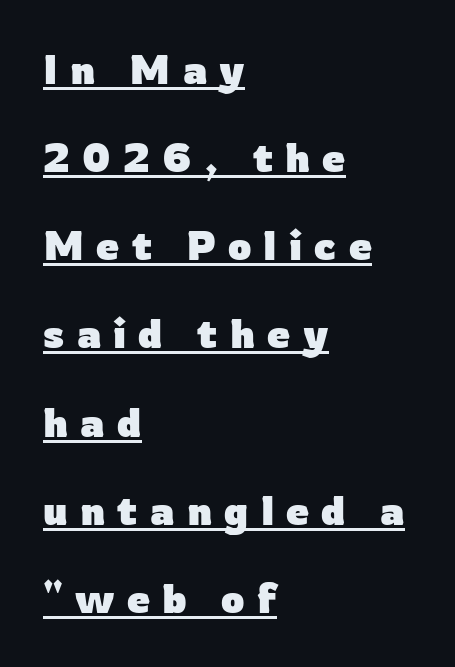
{"serif": "no", "italic": "no", "bold": "yes", "weight": "heavy", "width": "normal", "stroke_contrast": "low", "x_height": "medium", "monospaced": "no", "underline": "yes", "align": "left", "line_spacing": "loose", "line_spacing_ratio": 2.15, "letter_spacing": "wide", "letter_spacing_em": 0.3, "glyph_px": 41}
